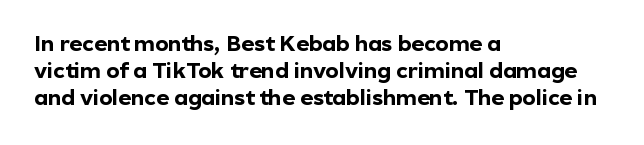
{"italic": "no", "bold": "yes", "underline": "no", "align": "left", "line_spacing_ratio": 1.22, "letter_spacing": "normal", "letter_spacing_em": 0.0, "glyph_px": 22}
